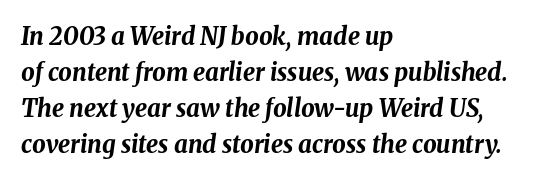
Q: Is the text bold? A: Yes.
Q: Is the text italic (slanted)? A: Yes, it leans right by about 8 degrees.
Q: Is the text underlined? A: No.
Q: How is the paragraph aligned? A: Left-aligned.
Q: Is the spacing between letters normal or unusually wide? A: Normal.
Q: Is the spacing between lines tight, normal or loose? A: Normal.
